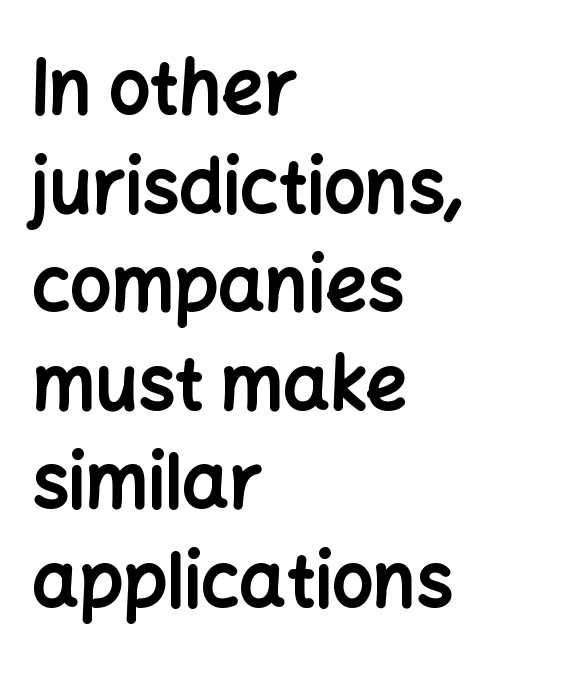
The rendering uses natural spacing where letterforms have individual widths. This block has exactly the height ordinary leading produces. Caption: standard tracking, unaltered. Casual observation: everything's shoved over to the left. The foot of each line stays bare and open.
